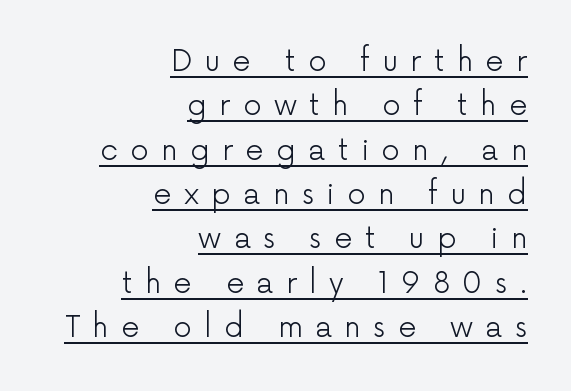
The image shows 29 px light sans-serif type, upright; set right-aligned, normal line spacing (1.53x), unusually wide letter spacing (+0.43 em), underlined; low stroke contrast and a medium x-height.
